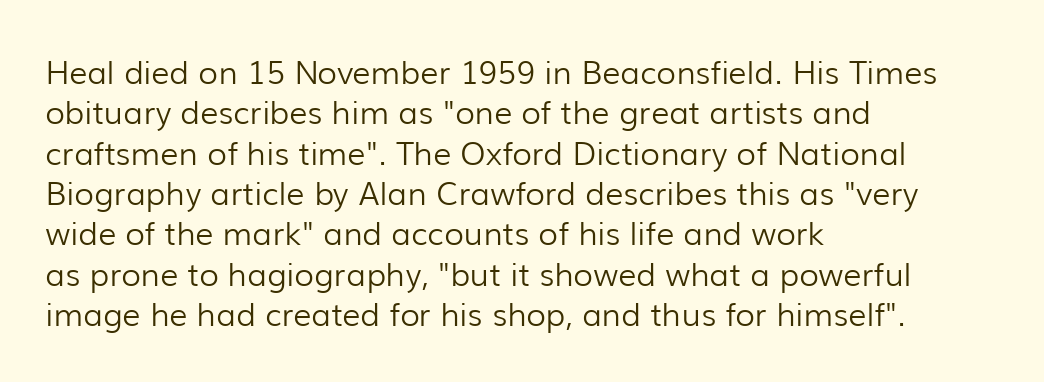
The image shows 32 px light sans-serif type, upright; set left-aligned, normal line spacing (1.26x), normal letter spacing, not underlined; low stroke contrast and a medium x-height.
